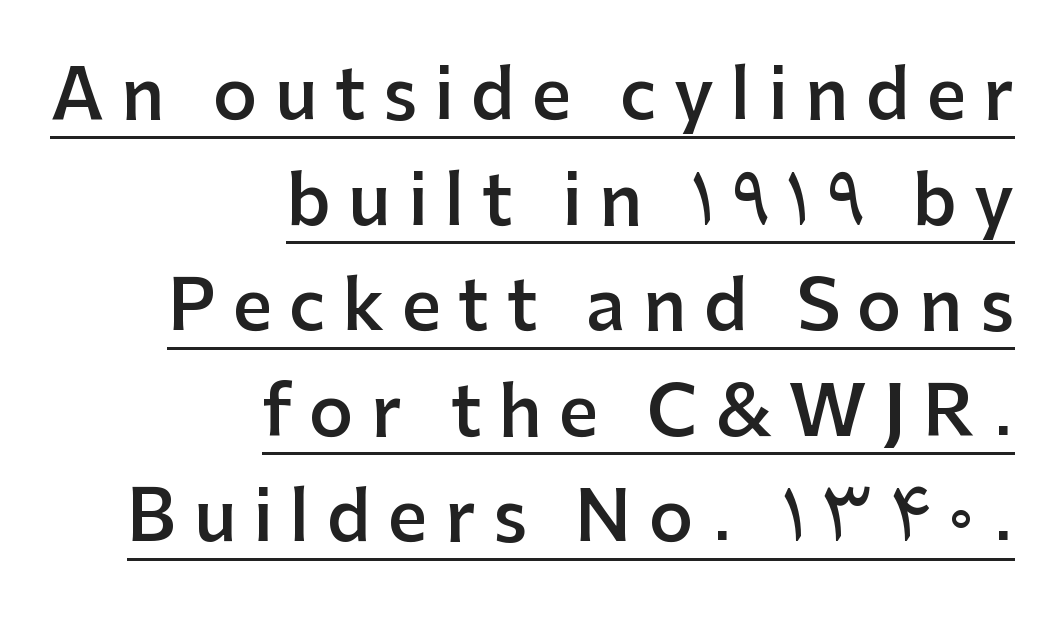
The image shows 69 px semibold sans-serif type, upright; set right-aligned, normal line spacing (1.53x), unusually wide letter spacing (+0.25 em), underlined; low stroke contrast and a medium x-height.
